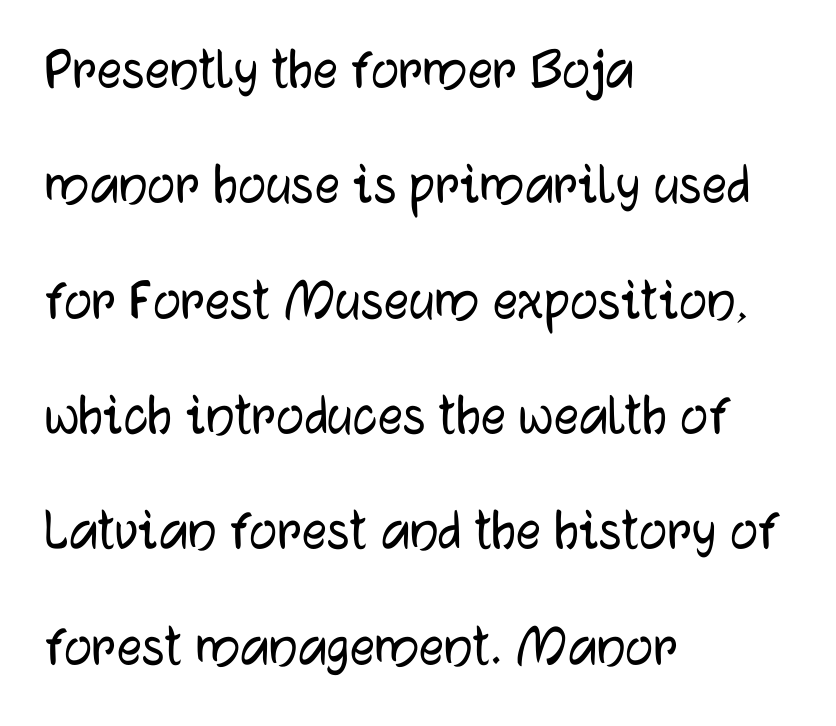
{"serif": "no", "italic": "no", "width": "normal", "stroke_contrast": "low", "x_height": "medium", "monospaced": "no", "underline": "no", "align": "left", "line_spacing_ratio": 1.86, "letter_spacing": "normal", "letter_spacing_em": 0.0, "glyph_px": 62}
